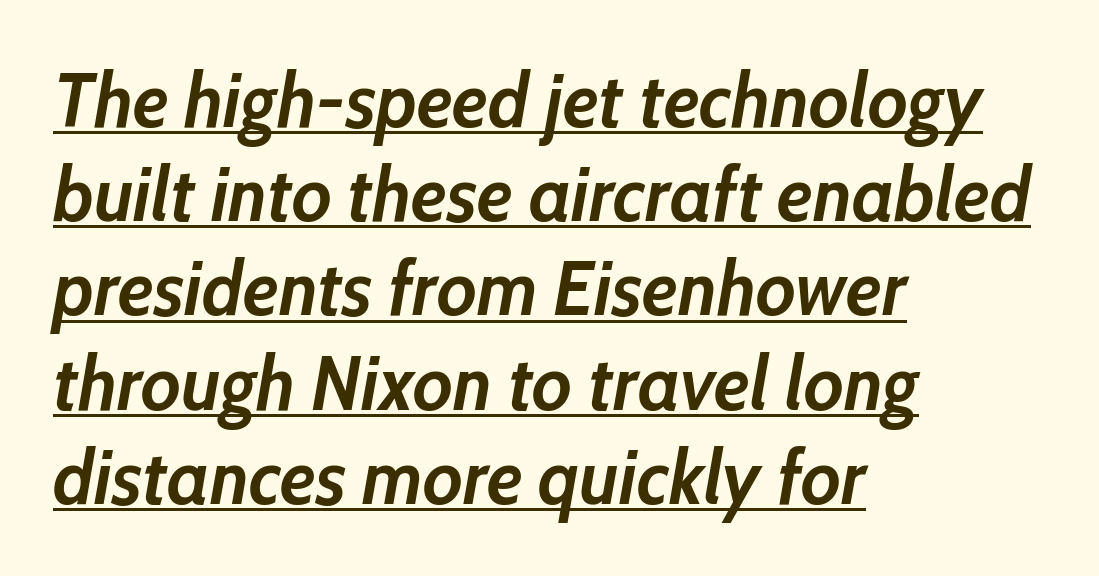
Q: Is the text bold? A: Yes.
Q: Is the text italic (slanted)? A: Yes, it leans right by about 10 degrees.
Q: Is the text underlined? A: Yes.
Q: How is the paragraph aligned? A: Left-aligned.
Q: Is the spacing between letters normal or unusually wide? A: Normal.
Q: Width (condensed, normal, or wide)? A: Normal.
Q: Stroke contrast? A: Low.
Q: x-height? A: Medium.
Q: Monospaced? A: No.
